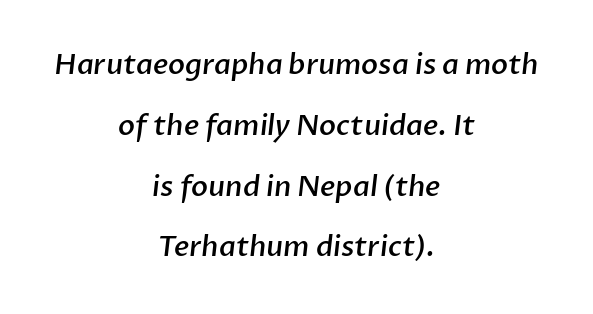
Underline: absent. A great deal of white space separates one row of letters from the next. The face used here is rendered with its standard letterfit. No feet cap the strokes, marking this as sans-serif type.
